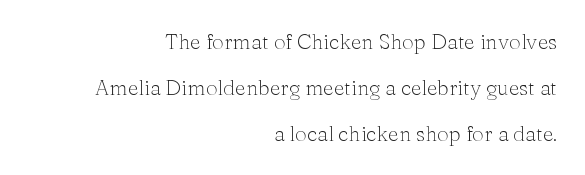
Q: Is the text bold? A: No.
Q: Is the text italic (slanted)? A: No, it is upright.
Q: Is the text underlined? A: No.
Q: How is the paragraph aligned? A: Right-aligned.
Q: Is the spacing between letters normal or unusually wide? A: Normal.
Q: Is the spacing between lines tight, normal or loose? A: Loose.
